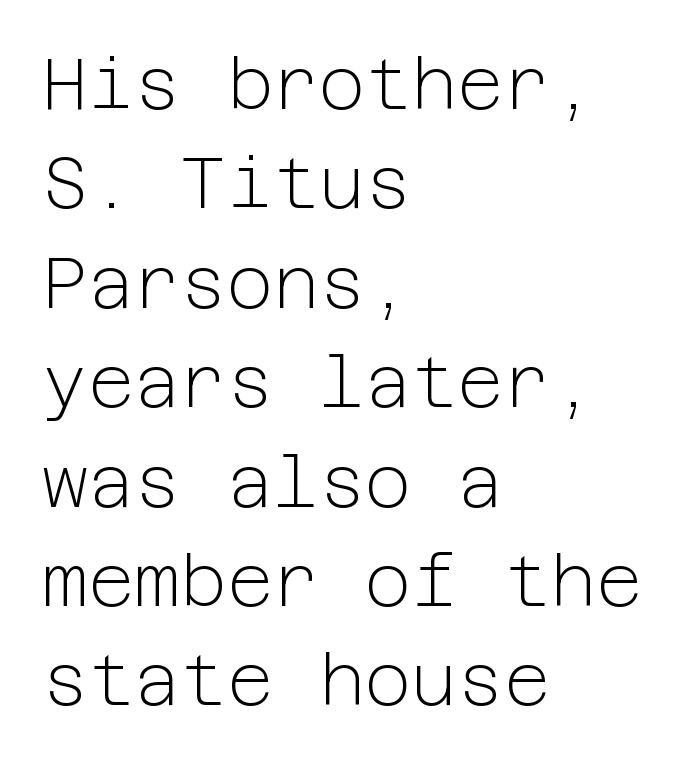
Is the letter spacing exaggerated? No — it looks like the ordinary default. Examine the stroke ends and you'll find no serifs. You can tell it's not italic because the verticals are truly vertical. The gap between lines stays unmarked. The letterforms sit at book weight or below. The passage shown stacks its lines at a standard gap.
